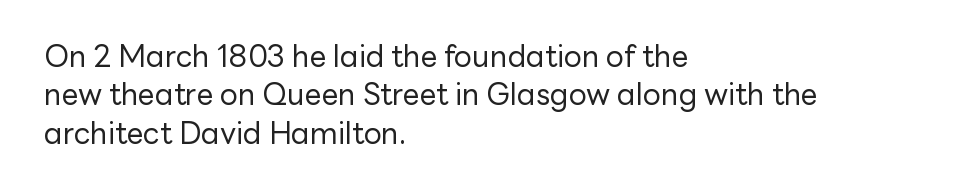
The image shows 30 px regular-weight sans-serif type, upright; set left-aligned, normal line spacing (1.28x), normal letter spacing, not underlined; low stroke contrast and a medium x-height.
